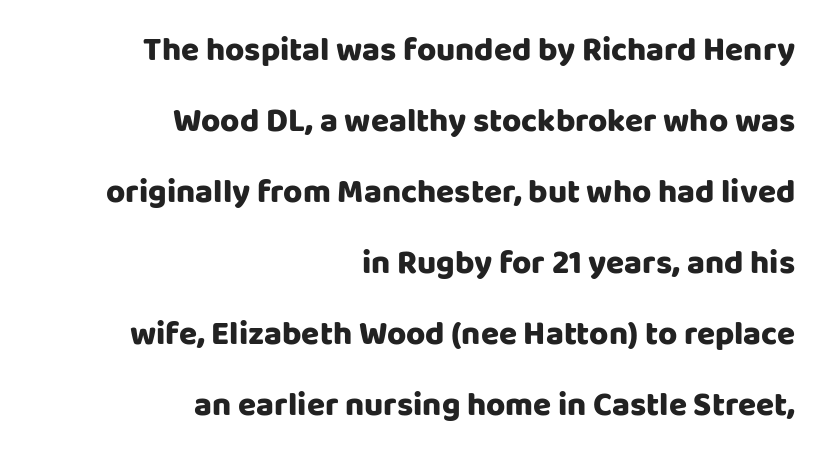
Typesetter's note: full bold, strokes at maximum text heaviness. Classification — sans serif. Quick note: interline space is abundant. The rendering uses natural spacing where letterforms have individual widths. The area under the type is left untouched. How are the letters spaced? Ordinarily, with no added tracking.
